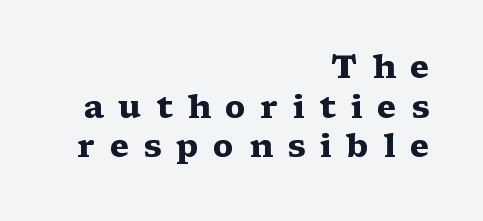
The image shows 32 px heavy, wide serif type, upright; set right-aligned, line spacing 1.24x, unusually wide letter spacing (+0.45 em), not underlined; medium stroke contrast and a medium x-height.
